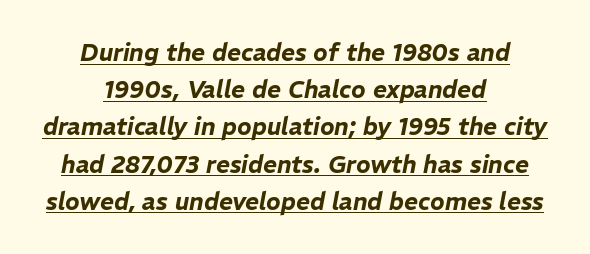
Underline: present. Does extra space separate the letters? No, they use regular spacing. Baseline-to-baseline distance is the conventional proportion of letter height. Every character sits at an angle, as italics do. The rag falls on both sides of this text block equally.
